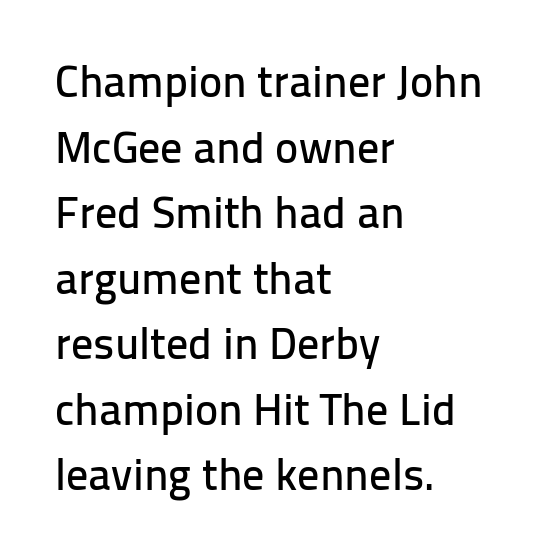
Unmarked baselines from the first word to the last. A typesetter would call this zero additional tracking. Ascenders rise straight up at ninety degrees. Character widths vary here, with narrow letters taking less room than wide ones. A typesetter would call this leading conventional body-copy spacing.
